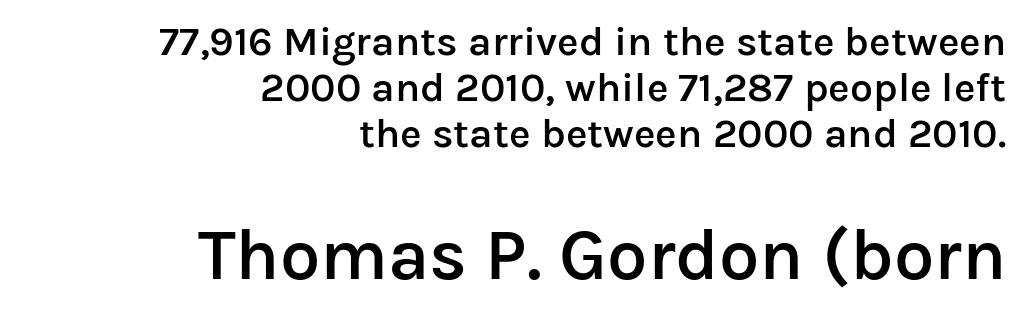
The characters display no serif detailing; their extremities are plain. Observe the ordinary spacing: letters are neighbours, not strangers. Do the characters align in a grid? No, the font is proportional. Look at the stroke-to-counter ratio: somewhat heavy, a semibold. Two sizes are in play, and the larger belongs to the second block.
